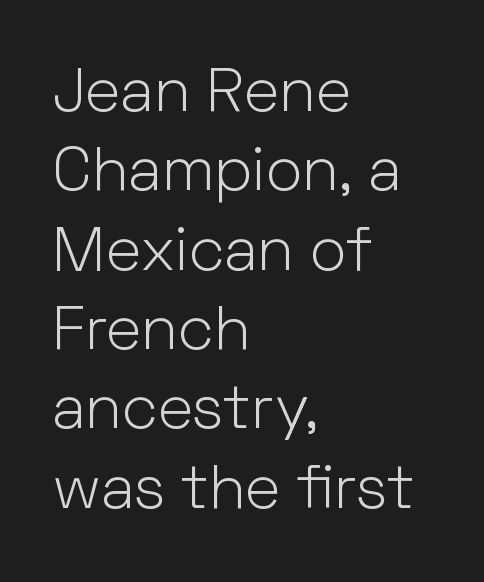
The text was rendered using a sans face with plain stroke endings. Do the characters align in a grid? No, the font is proportional. Honestly, the letter spacing is just normal — you wouldn't notice it. Leftover space on each line is placed entirely after the last word. Vertical spacing — default. Lines of text with bare space underneath.
